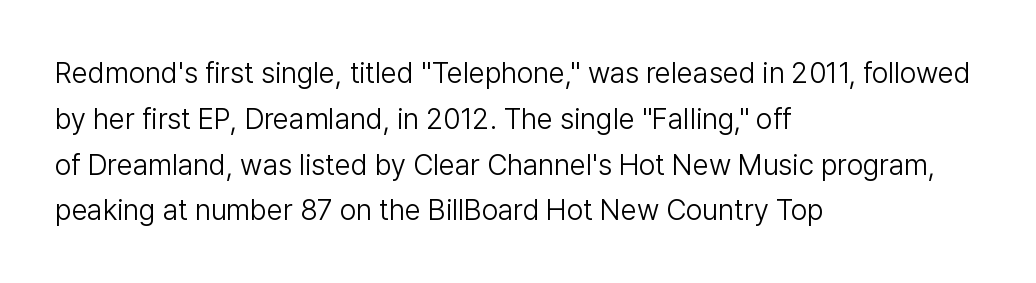
The image shows 29 px light sans-serif type, upright; set left-aligned, normal line spacing (1.58x), normal letter spacing, not underlined; low stroke contrast and a medium x-height.
